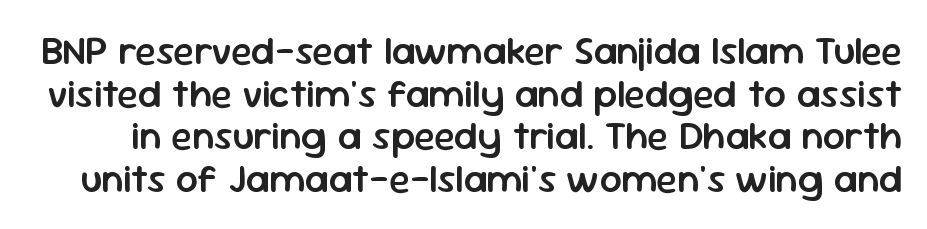
Q: Is the text bold? A: Semi-bold.
Q: Is the text italic (slanted)? A: No, it is upright.
Q: Is the typeface a serif or a sans-serif typeface? A: Sans-serif.
Q: Is the text underlined? A: No.
Q: Is the spacing between letters normal or unusually wide? A: Normal.
Q: Is the spacing between lines tight, normal or loose? A: Tight.
Q: Width (condensed, normal, or wide)? A: Normal.
Q: Stroke contrast? A: Low.
Q: x-height? A: Medium.
Q: Monospaced? A: No.
